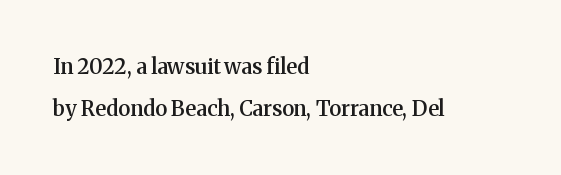
{"italic": "no", "bold": "semi", "underline": "no", "align": "left", "line_spacing": "loose", "line_spacing_ratio": 1.98, "letter_spacing": "normal", "letter_spacing_em": 0.0, "glyph_px": 21}
